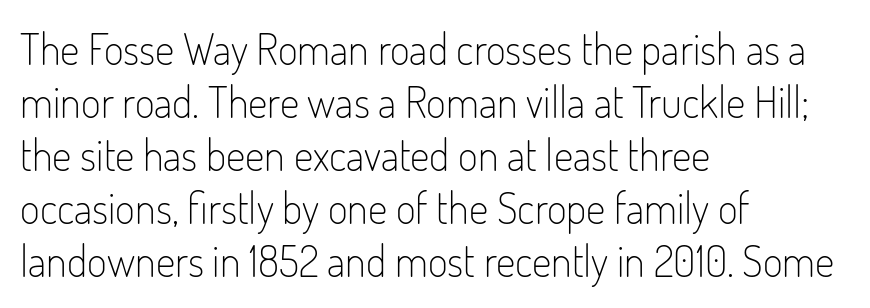
{"serif": "no", "italic": "no", "bold": "no", "weight": "light", "width": "condensed", "stroke_contrast": "low", "x_height": "small", "monospaced": "no", "underline": "no", "align": "left", "line_spacing_ratio": 1.23, "letter_spacing": "normal", "letter_spacing_em": 0.0, "glyph_px": 43}
